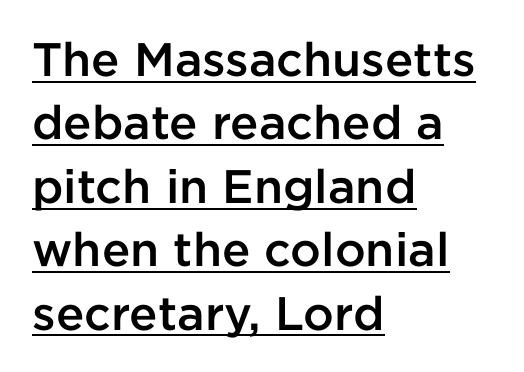
Q: Is the text bold? A: Semi-bold.
Q: Is the text italic (slanted)? A: No, it is upright.
Q: Is the typeface a serif or a sans-serif typeface? A: Sans-serif.
Q: Is the text underlined? A: Yes.
Q: How is the paragraph aligned? A: Left-aligned.
Q: Is the spacing between letters normal or unusually wide? A: Normal.
Q: Is the spacing between lines tight, normal or loose? A: Normal.
Q: Width (condensed, normal, or wide)? A: Normal.
Q: Stroke contrast? A: Low.
Q: x-height? A: Medium.
Q: Monospaced? A: No.
